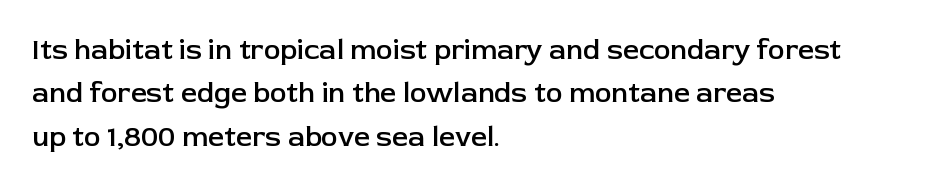
This sample uses an upright cut, with every glyph sitting square on the baseline. Regular leading. Proportional: the letters do not fall into vertical columns. Its strokes are somewhat broadened, the hallmark of semibold type.
